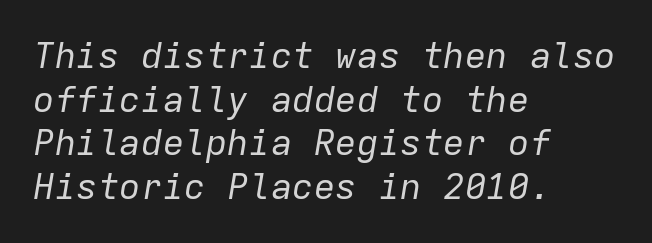
The image shows 36 px regular-weight type, italic (leaning right), monospaced; set left-aligned, line spacing 1.21x, normal letter spacing, not underlined; low stroke contrast and a medium x-height.
